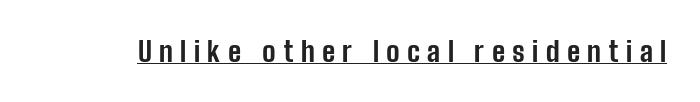
Q: Is the text bold? A: Yes.
Q: Is the text italic (slanted)? A: No, it is upright.
Q: Is the typeface a serif or a sans-serif typeface? A: Sans-serif.
Q: Is the text underlined? A: Yes.
Q: Is the spacing between letters normal or unusually wide? A: Unusually wide.
Q: Width (condensed, normal, or wide)? A: Condensed.
Q: Stroke contrast? A: Low.
Q: x-height? A: Medium.
Q: Monospaced? A: No.
